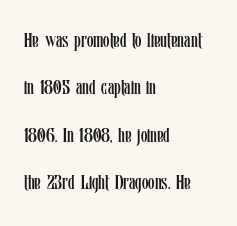
The image shows 21 px text type, upright; set left-aligned, loose line spacing (2.26x), normal letter spacing, not underlined.
